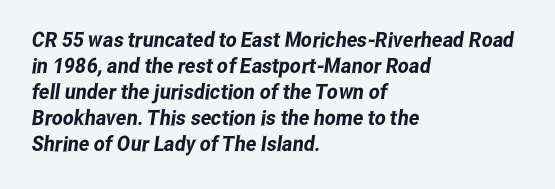
Q: Is the text underlined? A: No.
Q: How is the paragraph aligned? A: Left-aligned.
Q: Is the spacing between letters normal or unusually wide? A: Normal.
